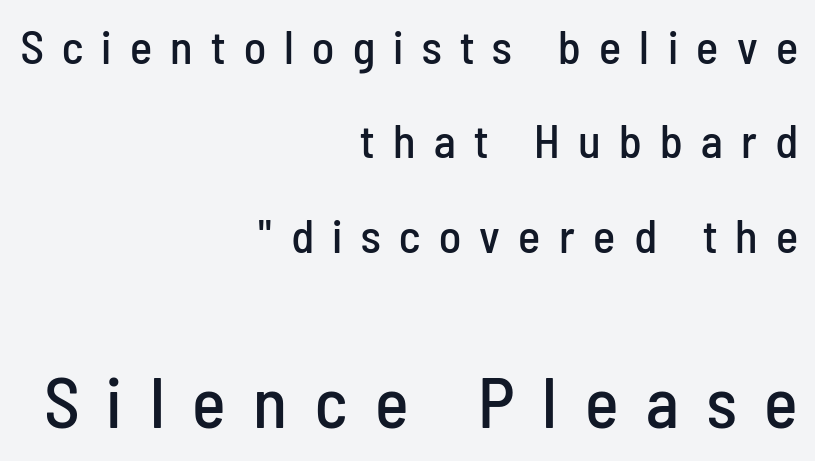
Line endings align vertically; line beginnings do not. Letter spacing: wide. Is there any slant? The stems are plumb. Check the space under the baseline: it is left empty. Do the characters align in a grid? No, the font is proportional. Whoever set this made the second block the dominant, larger element.
